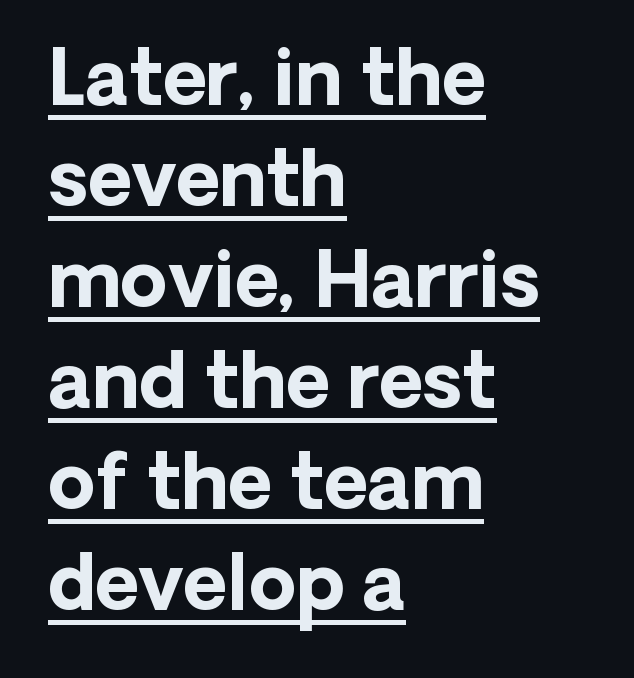
In terms of weight, the rendering is a true, heavy bold. Caption: lettering with a line underneath. A typesetter would label this face a sans. These lines were composed using upright roman letters.
